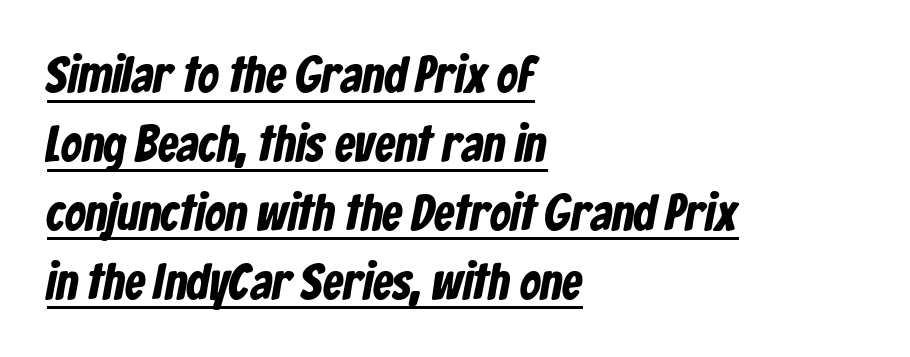
{"serif": "no", "width": "condensed", "stroke_contrast": "low", "x_height": "medium", "monospaced": "no", "underline": "yes", "align": "left", "line_spacing": "normal", "line_spacing_ratio": 1.35, "letter_spacing": "normal", "letter_spacing_em": 0.0, "glyph_px": 51}
